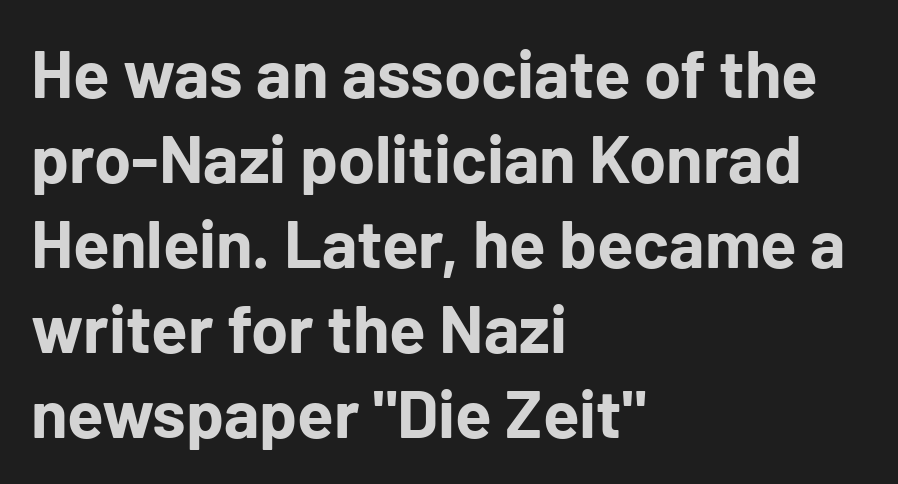
{"serif": "no", "italic": "no", "bold": "yes", "weight": "bold", "width": "normal", "stroke_contrast": "low", "x_height": "medium", "monospaced": "no", "underline": "no", "align": "left", "line_spacing": "normal", "line_spacing_ratio": 1.27, "letter_spacing": "normal", "letter_spacing_em": 0.0, "glyph_px": 67}
